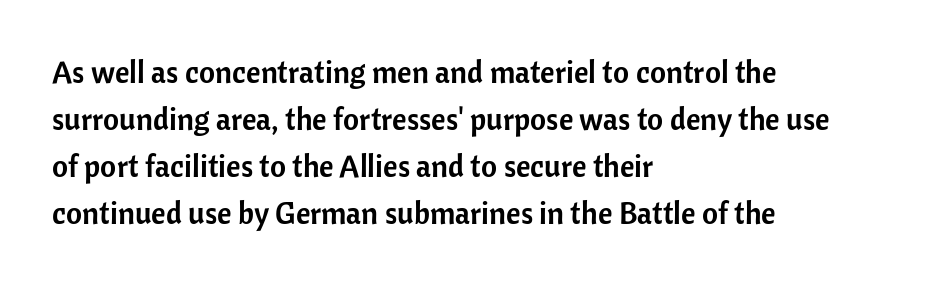
The image shows 31 px sans-serif type, upright; set left-aligned, normal line spacing (1.52x), normal letter spacing, not underlined; low stroke contrast and a medium x-height.
